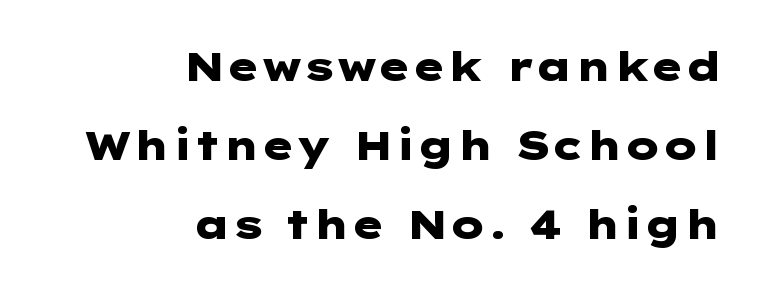
Short note: letters normally spaced. Lines of text with bare space underneath. Loosely led — the rows are spread out. Caption: bold face, heavy strokes. Each letter's strokes conclude bluntly, with no projecting serifs. Right-aligned paragraph, ragged on the left.
